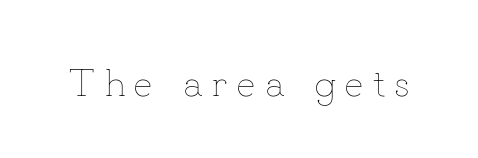
The lettering stays uniformly vertical, giving the passage a roman look. Clear beneath every line of the passage. The passage shown is typed in a proportional face where columns would drift. What stands out about the letter spacing? Its width — letters are far apart. The letterforms sit at book weight or below.
